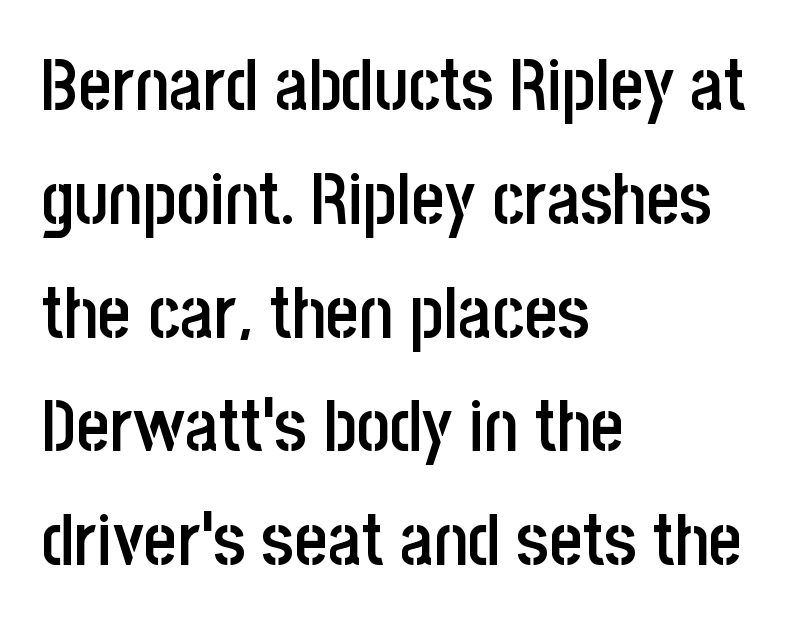
Each row of text sits above clean, open space. The font's upright variant was chosen for this text. Is the letter spacing exaggerated? No — it looks like the ordinary default. These lines carry some extra weight — a demibold, not a full bold.
